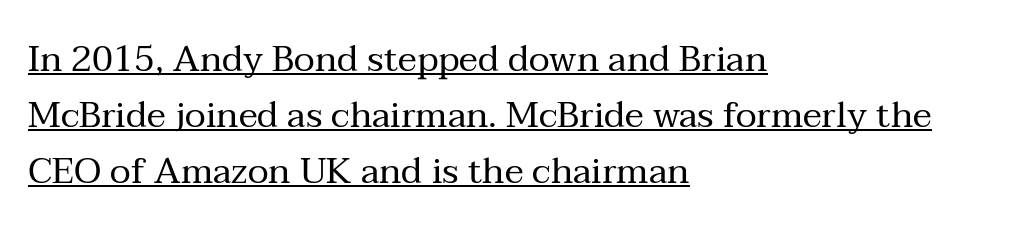
Q: Is the text bold? A: No.
Q: Is the text italic (slanted)? A: No, it is upright.
Q: Is the typeface a serif or a sans-serif typeface? A: Serif.
Q: Is the text underlined? A: Yes.
Q: How is the paragraph aligned? A: Left-aligned.
Q: Is the spacing between letters normal or unusually wide? A: Normal.
Q: Is the spacing between lines tight, normal or loose? A: Normal.
Q: Width (condensed, normal, or wide)? A: Normal.
Q: Stroke contrast? A: Medium.
Q: x-height? A: Medium.
Q: Monospaced? A: No.
